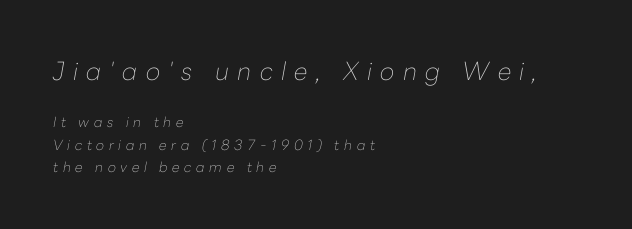
The space between consecutive lines is moderate. The whole block is typeset with a tilt. Size hierarchy here favors the leading block over the trailing one. These lines stack with their left ends in a neat column.
